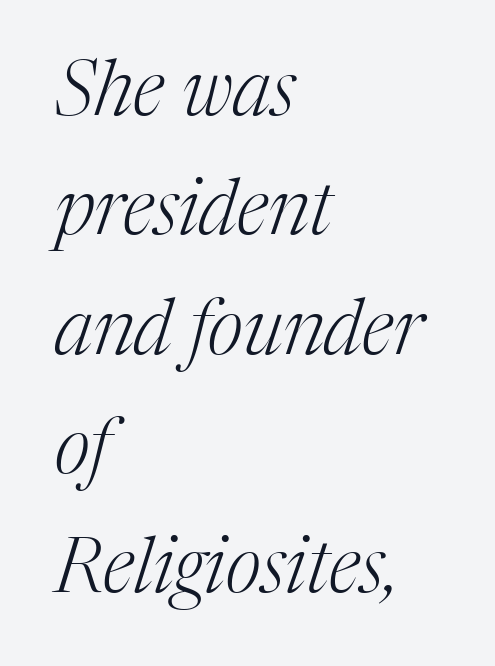
{"serif": "yes", "italic": "yes", "lean": "right", "slant_degrees": 17, "bold": "no", "weight": "light", "width": "normal", "stroke_contrast": "medium", "x_height": "medium", "monospaced": "no", "underline": "no", "align": "left", "line_spacing": "normal", "line_spacing_ratio": 1.55, "letter_spacing": "normal", "letter_spacing_em": 0.0, "glyph_px": 77}
